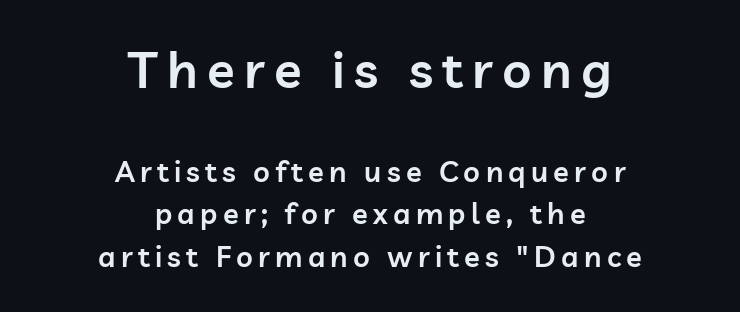
Q: Is the text bold? A: Semi-bold.
Q: Is the text italic (slanted)? A: No, it is upright.
Q: Is the typeface a serif or a sans-serif typeface? A: Sans-serif.
Q: Is the text underlined? A: No.
Q: How is the paragraph aligned? A: Centered.
Q: Is the spacing between lines tight, normal or loose? A: Normal.
Q: Which block of text is set in a larger size, the first (top) or the second (bottom)? A: The first (top) one.
Q: Width (condensed, normal, or wide)? A: Normal.
Q: Stroke contrast? A: Low.
Q: x-height? A: Medium.
Q: Monospaced? A: No.
